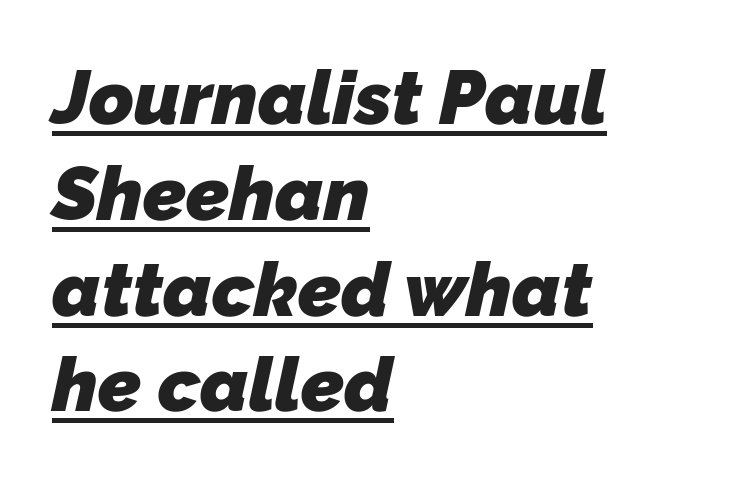
{"serif": "no", "bold": "yes", "weight": "heavy", "width": "normal", "stroke_contrast": "low", "x_height": "medium", "monospaced": "no", "underline": "yes", "align": "left", "line_spacing": "normal", "line_spacing_ratio": 1.26, "letter_spacing": "normal", "letter_spacing_em": 0.0, "glyph_px": 76}
